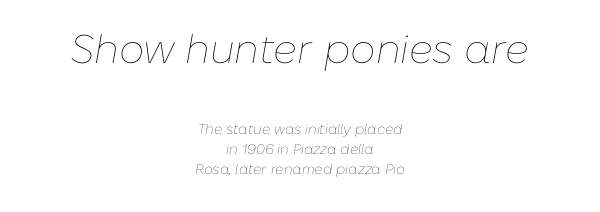
Q: Is the text bold? A: No.
Q: Is the text italic (slanted)? A: Yes, it leans right by about 10 degrees.
Q: Is the text underlined? A: No.
Q: How is the paragraph aligned? A: Centered.
Q: Is the spacing between letters normal or unusually wide? A: Normal.
Q: Is the spacing between lines tight, normal or loose? A: Normal.
Q: Which block of text is set in a larger size, the first (top) or the second (bottom)? A: The first (top) one.
Q: Width (condensed, normal, or wide)? A: Normal.
Q: Stroke contrast? A: Low.
Q: x-height? A: Medium.
Q: Monospaced? A: No.
